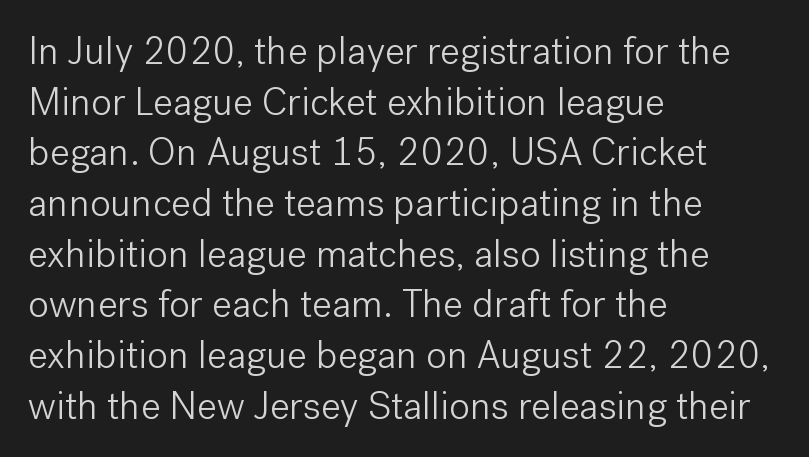
The image shows 39 px light sans-serif type, upright; set left-aligned, normal line spacing (1.3x), normal letter spacing, not underlined; low stroke contrast and a medium x-height.
